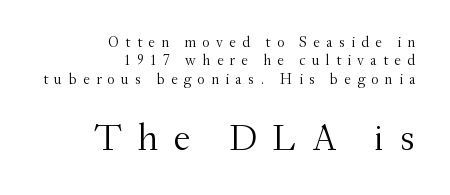
Q: Is the text bold? A: No.
Q: Is the text italic (slanted)? A: No, it is upright.
Q: Is the typeface a serif or a sans-serif typeface? A: Serif.
Q: Is the text underlined? A: No.
Q: How is the paragraph aligned? A: Right-aligned.
Q: Is the spacing between letters normal or unusually wide? A: Unusually wide.
Q: Which block of text is set in a larger size, the first (top) or the second (bottom)? A: The second (bottom) one.
Q: Width (condensed, normal, or wide)? A: Normal.
Q: Stroke contrast? A: Medium.
Q: x-height? A: Small.
Q: Monospaced? A: No.
